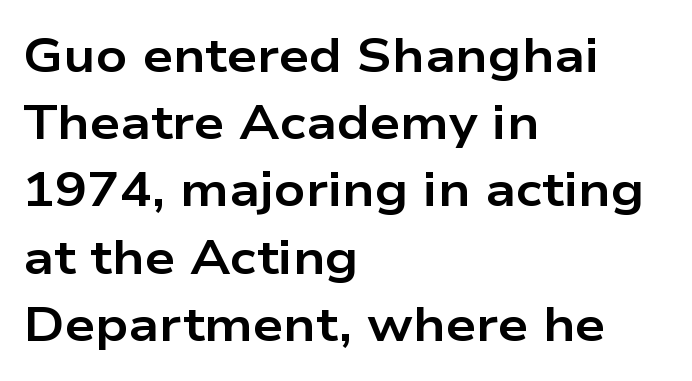
This is heavy type, rendered in bold. The text block is weighted toward the left margin, trailing off unevenly rightward. The designer went with a sans here, leaving each stem footless. Underline: absent.
